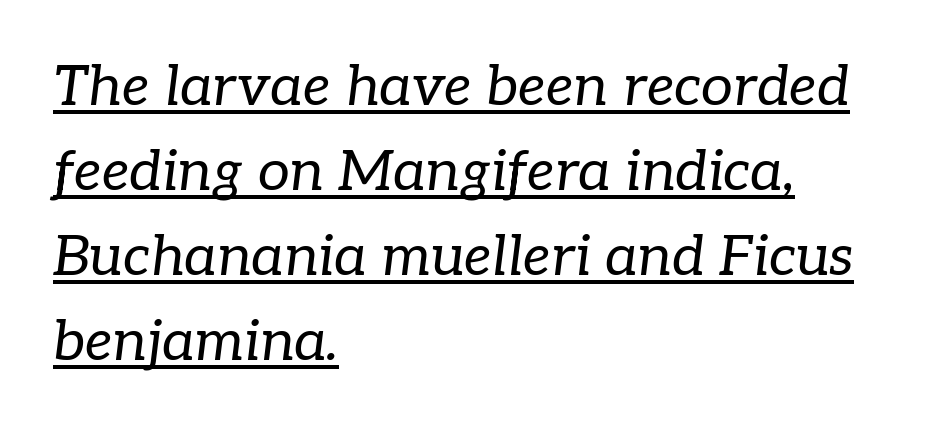
The letters look calm and open, with moderate or lighter stems. The axis of the letterforms is tilted away from vertical. Each word holds together tightly as a unit, with standard inter-letter gaps. Quick note: underline on. Compared with a centered layout, this one pins lines to the left instead.
